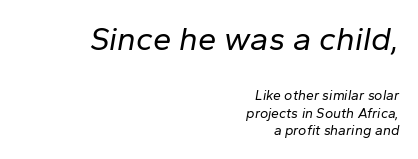
The image shows 33 px regular-weight type, italic (leaning right); set right-aligned, normal line spacing (1.26x), normal letter spacing, not underlined; the first (top) block is 2.36x larger; low stroke contrast and a medium x-height.
